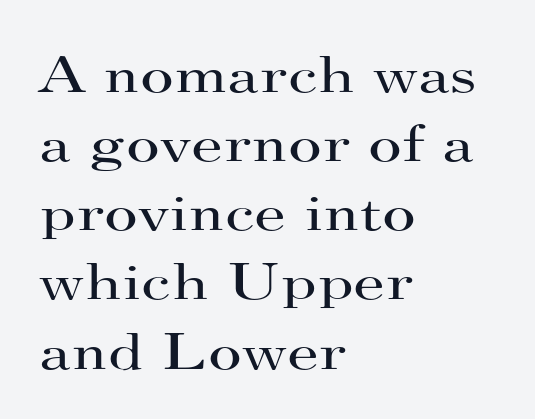
Leading: standard. A typesetter would call this proportional, since set widths differ per character. What stands out about the letter spacing? Nothing — it is the standard amount. No word sits above an underline.
